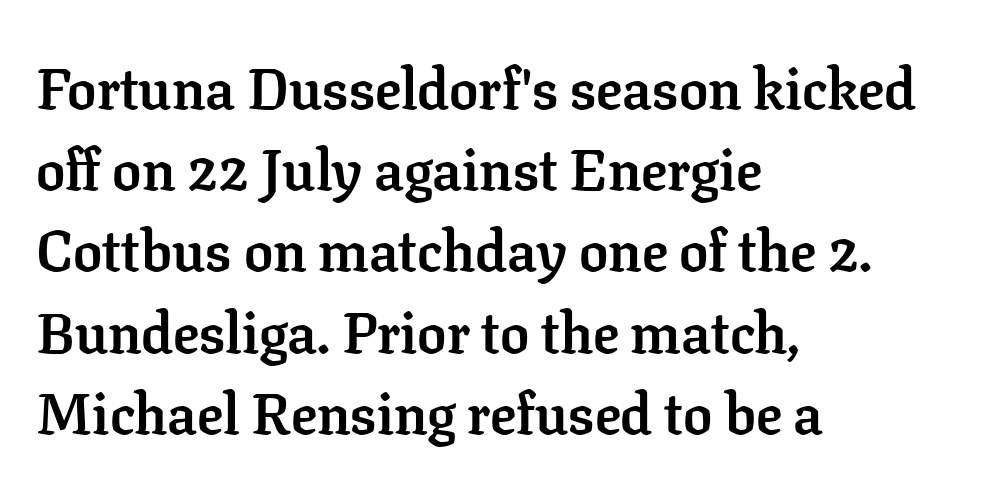
{"serif": "yes", "italic": "no", "bold": "yes", "weight": "semibold", "width": "normal", "stroke_contrast": "low", "x_height": "medium", "monospaced": "no", "underline": "no", "align": "left", "line_spacing": "normal", "line_spacing_ratio": 1.4, "letter_spacing": "normal", "letter_spacing_em": 0.0, "glyph_px": 58}
